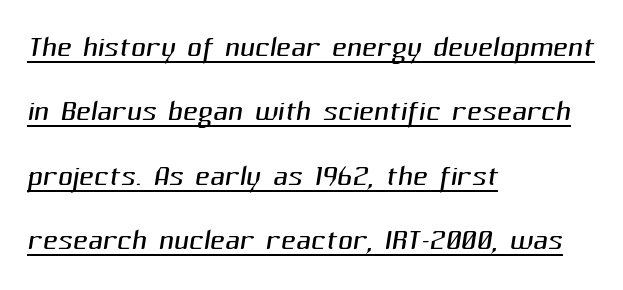
The image shows 41 px light sans-serif type; set left-aligned, normal line spacing (1.57x), normal letter spacing, underlined; medium stroke contrast and a medium x-height.
